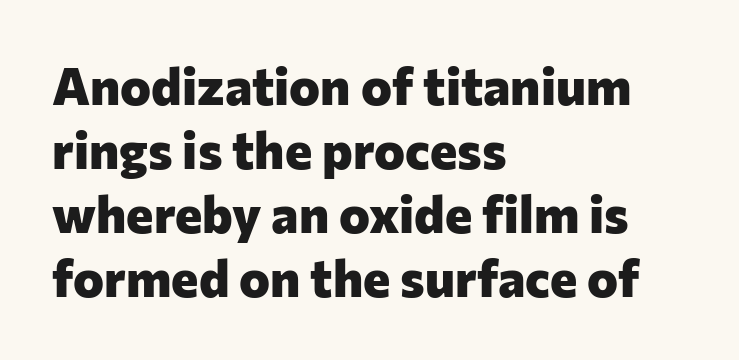
The passage shown is typed in a proportional face where columns would drift. The letterforms sit shoulder to shoulder at normal distance. Check under the words: just untouched page. The font family rendered here belongs to the sans-serif group.
